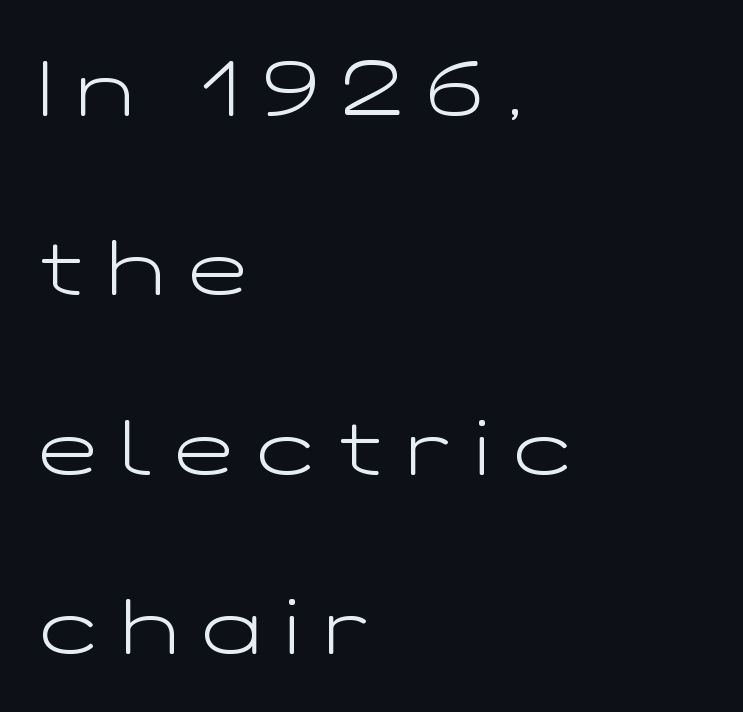
Q: Is the text bold? A: No.
Q: Is the text italic (slanted)? A: No, it is upright.
Q: Is the typeface a serif or a sans-serif typeface? A: Sans-serif.
Q: Is the text underlined? A: No.
Q: How is the paragraph aligned? A: Left-aligned.
Q: Is the spacing between letters normal or unusually wide? A: Unusually wide.
Q: Is the spacing between lines tight, normal or loose? A: Loose.
Q: Width (condensed, normal, or wide)? A: Wide.
Q: Stroke contrast? A: Low.
Q: x-height? A: Medium.
Q: Monospaced? A: No.
